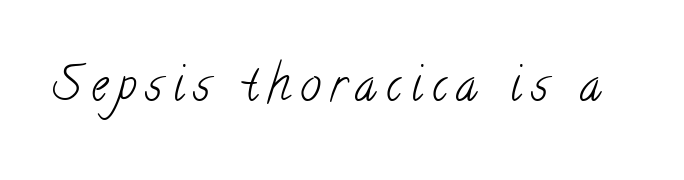
Q: Is the text bold? A: No.
Q: Is the typeface a serif or a sans-serif typeface? A: Serif.
Q: Is the text underlined? A: No.
Q: Is the spacing between letters normal or unusually wide? A: Unusually wide.
Q: Width (condensed, normal, or wide)? A: Condensed.
Q: Stroke contrast? A: Low.
Q: x-height? A: Small.
Q: Monospaced? A: No.
